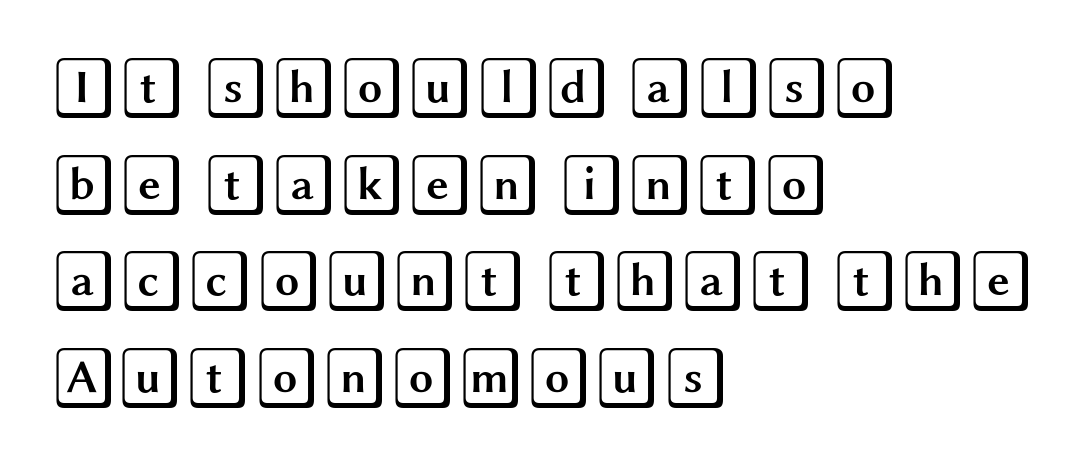
{"italic": "no", "width": "wide", "x_height": "large", "underline": "no", "align": "left", "line_spacing": "normal", "line_spacing_ratio": 1.56, "letter_spacing": "normal", "letter_spacing_em": 0.0, "glyph_px": 62}
